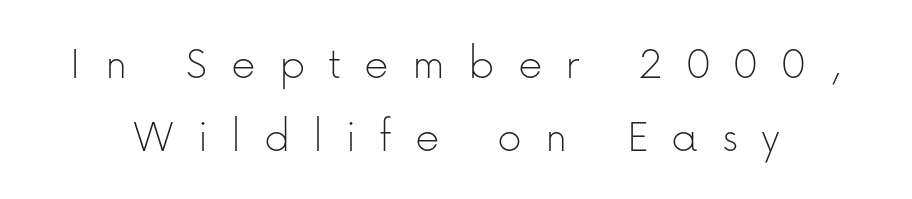
Interline gaps are of average width in this sample. The type is letterspaced generously, with wide tracking. Look at the bottom of the vertical strokes: they stop flat, with no serifs. The font's upright variant was chosen for this text.
